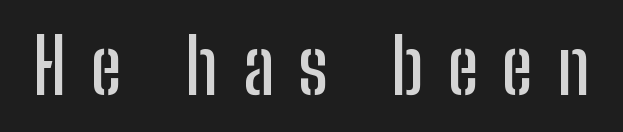
{"serif": "no", "italic": "no", "width": "condensed", "stroke_contrast": "low", "x_height": "medium", "monospaced": "no", "underline": "no", "letter_spacing": "wide", "letter_spacing_em": 0.32, "glyph_px": 75}
